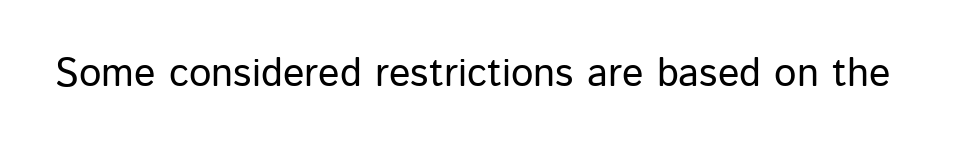
The image shows 40 px sans-serif type, upright; set normal letter spacing, not underlined; low stroke contrast and a medium x-height.
